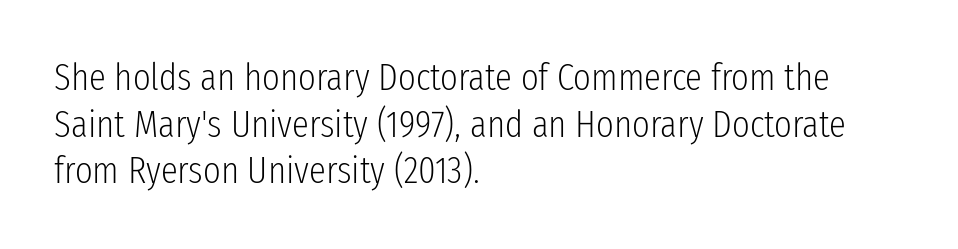
The string is rendered with underlining switched off. Alignment: flush left. Serif or sans? Sans — the stroke terminals are bare. Ascenders rise straight up at ninety degrees. No chunkiness to these letters — they're not bold.
